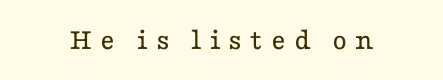
The image shows 31 px regular-weight, wide serif type, upright; set unusually wide letter spacing (+0.25 em), not underlined; low stroke contrast and a medium x-height.
